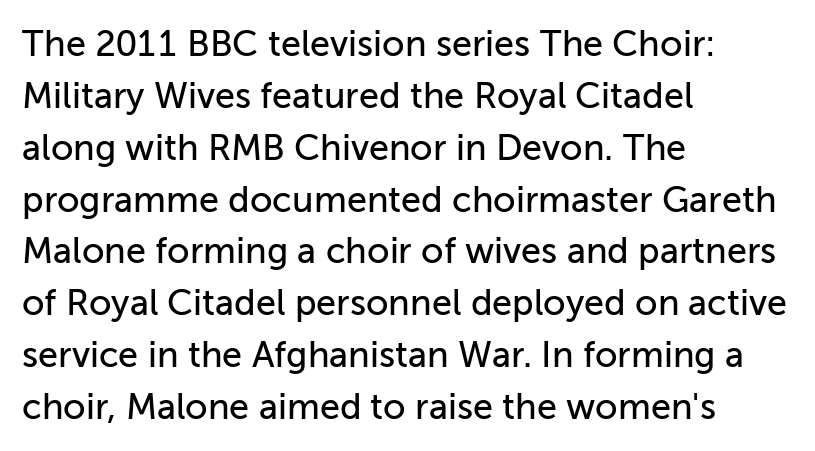
The image shows 36 px sans-serif type, upright; set left-aligned, normal line spacing (1.44x), normal letter spacing, not underlined; low stroke contrast and a medium x-height.
